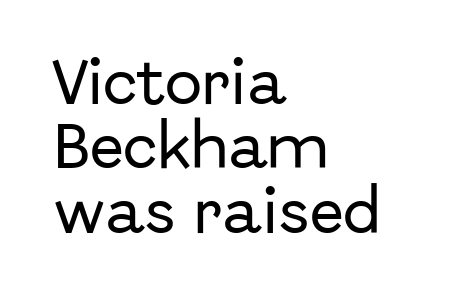
{"serif": "no", "italic": "no", "width": "normal", "stroke_contrast": "low", "x_height": "medium", "monospaced": "no", "underline": "no", "align": "left", "line_spacing": "normal", "line_spacing_ratio": 1.29, "letter_spacing": "normal", "letter_spacing_em": 0.0, "glyph_px": 50}
